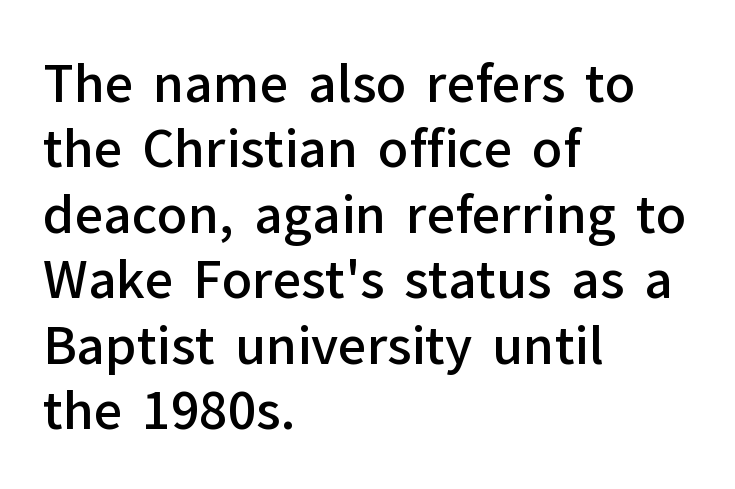
Q: Is the text bold? A: Semi-bold.
Q: Is the text italic (slanted)? A: No, it is upright.
Q: Is the typeface a serif or a sans-serif typeface? A: Sans-serif.
Q: Is the text underlined? A: No.
Q: How is the paragraph aligned? A: Left-aligned.
Q: Is the spacing between letters normal or unusually wide? A: Normal.
Q: Is the spacing between lines tight, normal or loose? A: Normal.
Q: Width (condensed, normal, or wide)? A: Normal.
Q: Stroke contrast? A: Low.
Q: x-height? A: Medium.
Q: Monospaced? A: No.
